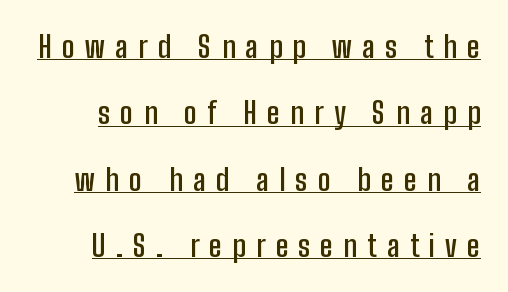
The letters advance in unequal steps, a hallmark of proportional type. Successive baselines arrive slowly, with a big drop between each. A typesetter would mark this as roman, not italic. Regarding serifs, this sample does without them. This is underlined copy, the kind a proofreader might mark for attention. The glyphs have the mass of a demibold cut, below bold.
